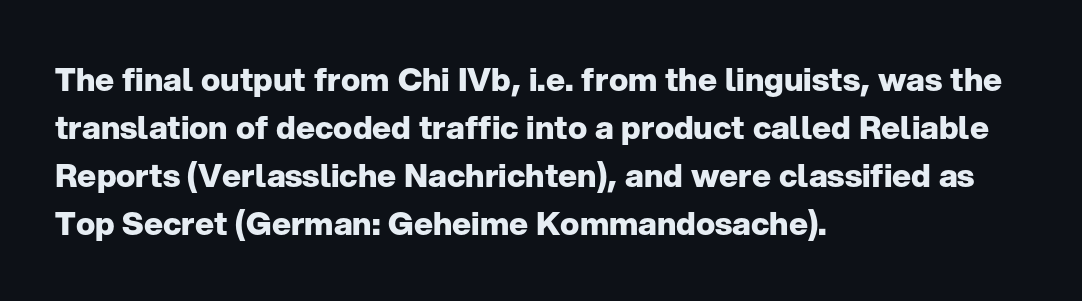
These lines are rendered in a variable-pitch font. These lines stack with their left ends in a neat column. The letters are bold, with thick, heavy strokes. The letters stand upright; this is a roman face. Type without underlining. Honestly, the row spacing looks completely unremarkable.
